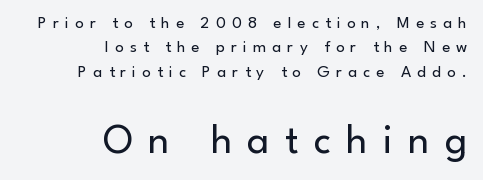
{"serif": "no", "italic": "no", "bold": "no", "weight": "regular", "width": "normal", "stroke_contrast": "low", "x_height": "small", "monospaced": "no", "underline": "no", "align": "right", "line_spacing": "normal", "line_spacing_ratio": 1.44, "letter_spacing": "wide", "letter_spacing_em": 0.36, "larger_block": "second", "size_ratio": 2.47, "glyph_px": 42}
